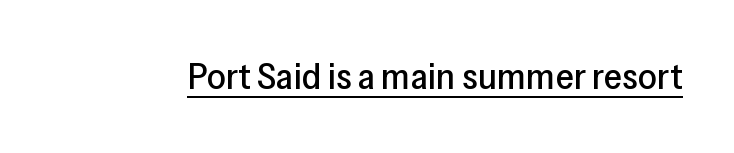
Q: Is the text italic (slanted)? A: No, it is upright.
Q: Is the typeface a serif or a sans-serif typeface? A: Sans-serif.
Q: Is the text underlined? A: Yes.
Q: Is the spacing between letters normal or unusually wide? A: Normal.
Q: Width (condensed, normal, or wide)? A: Normal.
Q: Stroke contrast? A: Low.
Q: x-height? A: Medium.
Q: Monospaced? A: No.
